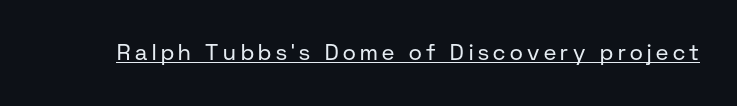
Q: Is the text bold? A: No.
Q: Is the text italic (slanted)? A: No, it is upright.
Q: Is the text underlined? A: Yes.
Q: Is the spacing between letters normal or unusually wide? A: Unusually wide.
